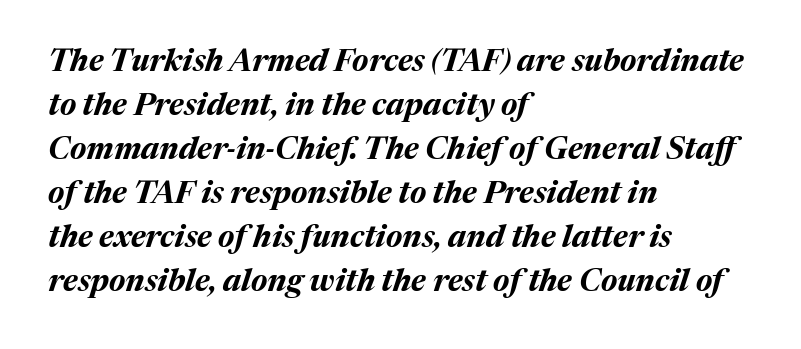
The image shows 31 px bold type, italic (leaning right); set left-aligned, normal line spacing (1.42x), normal letter spacing, not underlined; medium stroke contrast and a medium x-height.
